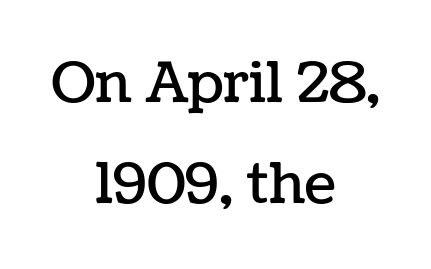
{"italic": "no", "width": "normal", "stroke_contrast": "low", "x_height": "medium", "monospaced": "no", "underline": "no", "align": "center", "line_spacing_ratio": 1.8, "letter_spacing": "normal", "letter_spacing_em": 0.0, "glyph_px": 56}
